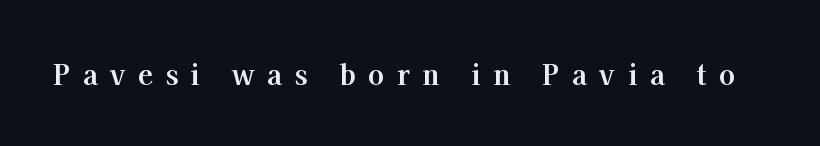
The image shows 27 px bold type, upright; set unusually wide letter spacing (+0.47 em), not underlined.
